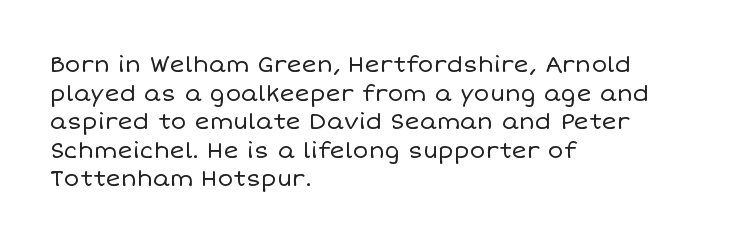
Beneath every word, the page is bare. On a weight scale, this lands at 450 or below. Look at the tracking — it's just the regular setting, nothing added. The typesetter chose a ragged-right arrangement here. Upright lettering throughout.
